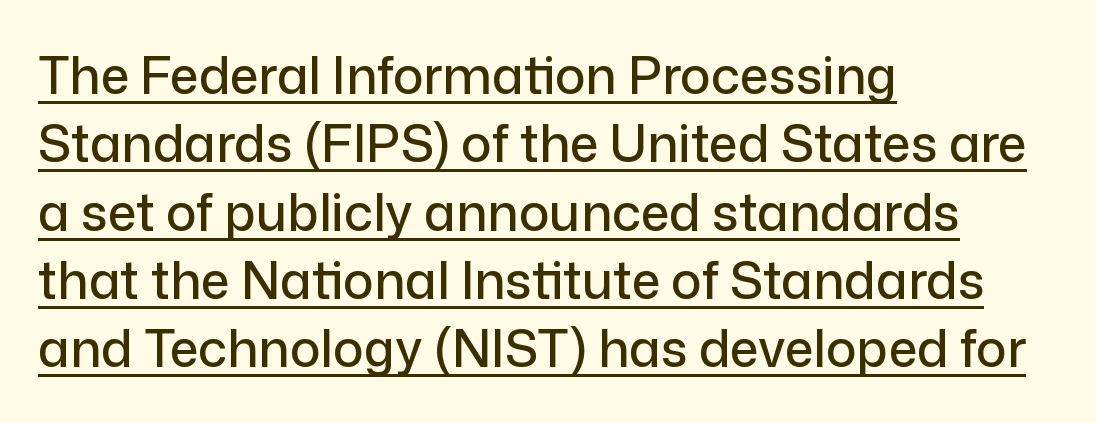
Q: Is the text italic (slanted)? A: No, it is upright.
Q: Is the typeface a serif or a sans-serif typeface? A: Sans-serif.
Q: Is the text underlined? A: Yes.
Q: How is the paragraph aligned? A: Left-aligned.
Q: Is the spacing between letters normal or unusually wide? A: Normal.
Q: Is the spacing between lines tight, normal or loose? A: Normal.
Q: Width (condensed, normal, or wide)? A: Normal.
Q: Stroke contrast? A: Low.
Q: x-height? A: Medium.
Q: Monospaced? A: No.
